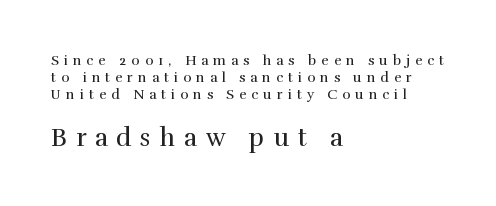
Q: Is the text bold? A: No.
Q: Is the text italic (slanted)? A: No, it is upright.
Q: Is the text underlined? A: No.
Q: How is the paragraph aligned? A: Left-aligned.
Q: Is the spacing between letters normal or unusually wide? A: Unusually wide.
Q: Which block of text is set in a larger size, the first (top) or the second (bottom)? A: The second (bottom) one.
